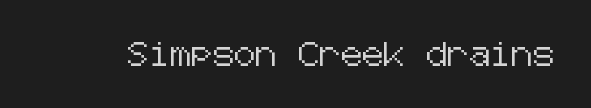
The image shows 24 px text type, upright; set normal letter spacing, not underlined.
